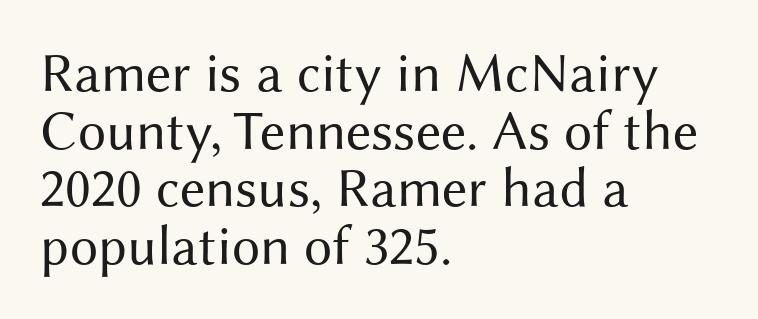
{"serif": "no", "italic": "no", "bold": "no", "weight": "regular", "width": "normal", "stroke_contrast": "medium", "x_height": "medium", "monospaced": "no", "underline": "no", "align": "left", "line_spacing": "tight", "line_spacing_ratio": 1.03, "letter_spacing": "normal", "letter_spacing_em": 0.0, "glyph_px": 56}
